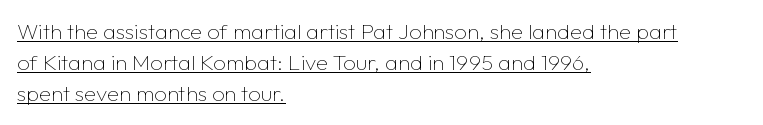
Casual observation: everything's shoved over to the left. Standard letterfit; no display-style spreading of the glyphs. Do the letters lean? They stand straight. If you measured baseline to baseline, you'd find a middling distance. Check the space under the baseline: a stroke is drawn there. The characters are drawn with everyday or finer stroke widths.
